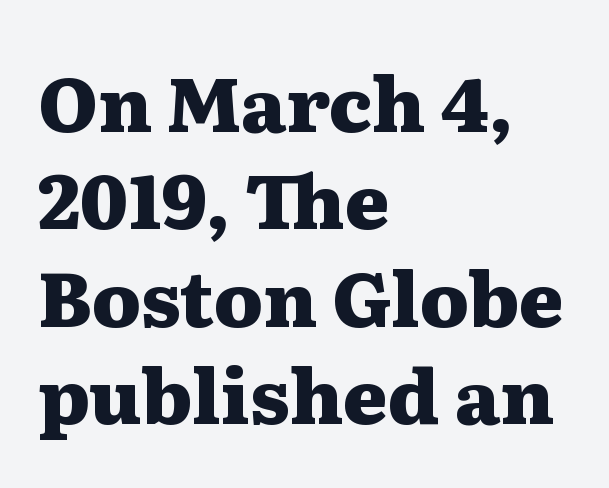
{"serif": "yes", "italic": "no", "bold": "yes", "weight": "heavy", "width": "wide", "stroke_contrast": "medium", "x_height": "medium", "monospaced": "no", "underline": "no", "align": "left", "line_spacing": "normal", "line_spacing_ratio": 1.28, "letter_spacing": "normal", "letter_spacing_em": 0.0, "glyph_px": 76}
